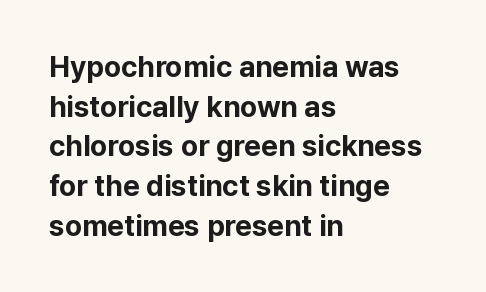
Q: Is the text bold? A: Yes.
Q: Is the text italic (slanted)? A: No, it is upright.
Q: Is the typeface a serif or a sans-serif typeface? A: Sans-serif.
Q: Is the text underlined? A: No.
Q: How is the paragraph aligned? A: Left-aligned.
Q: Is the spacing between letters normal or unusually wide? A: Normal.
Q: Is the spacing between lines tight, normal or loose? A: Normal.
Q: Width (condensed, normal, or wide)? A: Normal.
Q: Stroke contrast? A: Low.
Q: x-height? A: Medium.
Q: Monospaced? A: No.
